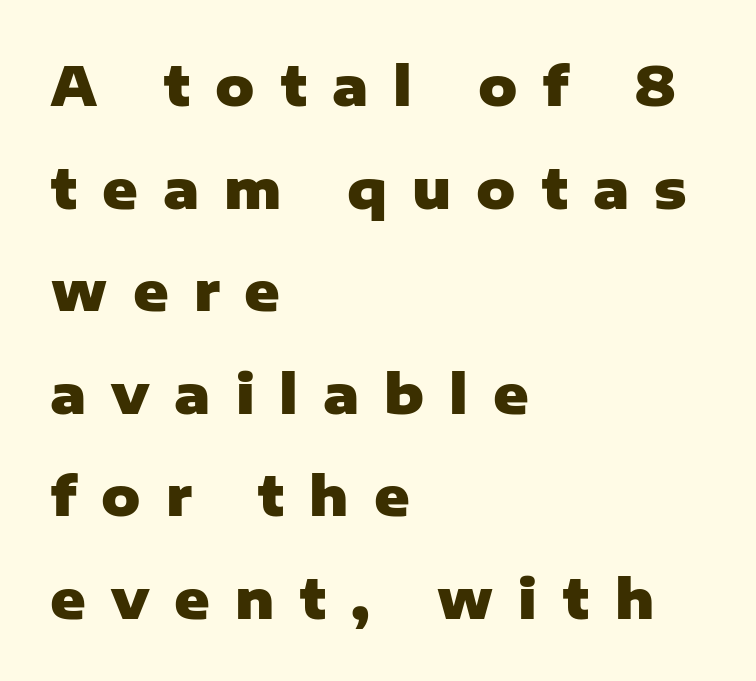
{"serif": "no", "italic": "no", "bold": "yes", "weight": "heavy", "width": "normal", "stroke_contrast": "low", "x_height": "medium", "monospaced": "no", "underline": "no", "align": "left", "line_spacing": "loose", "line_spacing_ratio": 1.9, "letter_spacing": "wide", "letter_spacing_em": 0.46, "glyph_px": 54}
